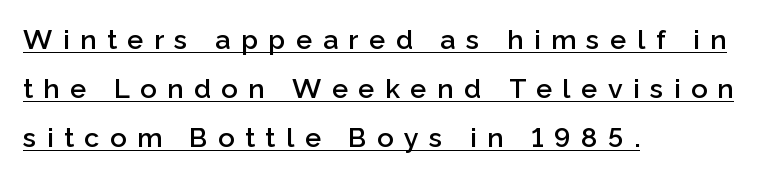
{"italic": "no", "bold": "semi", "underline": "yes", "align": "left", "line_spacing_ratio": 1.82, "letter_spacing": "wide", "letter_spacing_em": 0.39, "glyph_px": 27}
